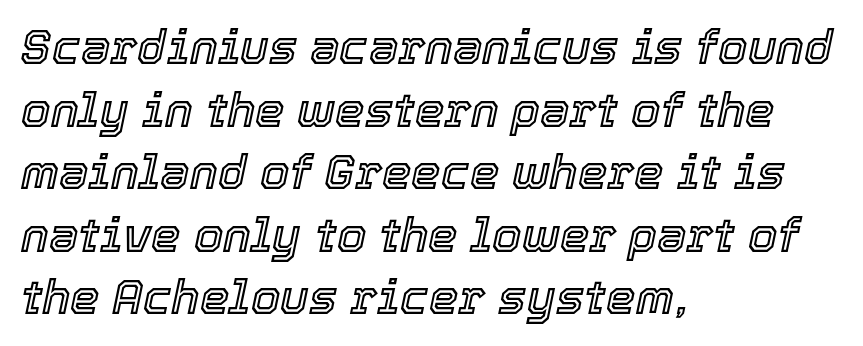
The image shows 47 px text type, italic (leaning right); set left-aligned, normal line spacing (1.33x), normal letter spacing, not underlined; a medium x-height.
